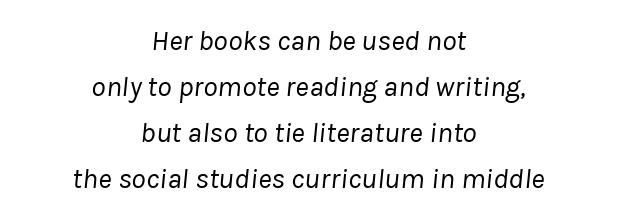
{"italic": "yes", "lean": "right", "slant_degrees": 8, "bold": "no", "weight": "regular", "width": "normal", "stroke_contrast": "low", "x_height": "medium", "monospaced": "no", "underline": "no", "align": "center", "line_spacing": "normal", "line_spacing_ratio": 1.59, "letter_spacing": "normal", "letter_spacing_em": 0.0, "glyph_px": 29}
